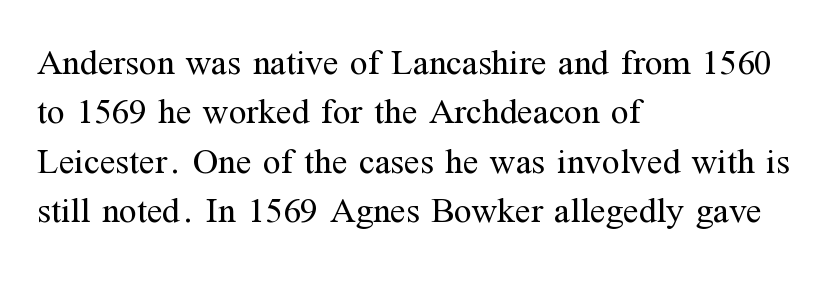
Q: Is the text bold? A: No.
Q: Is the text italic (slanted)? A: No, it is upright.
Q: Is the typeface a serif or a sans-serif typeface? A: Serif.
Q: Is the text underlined? A: No.
Q: How is the paragraph aligned? A: Left-aligned.
Q: Is the spacing between letters normal or unusually wide? A: Normal.
Q: Is the spacing between lines tight, normal or loose? A: Normal.
Q: Width (condensed, normal, or wide)? A: Normal.
Q: Stroke contrast? A: Medium.
Q: x-height? A: Medium.
Q: Monospaced? A: No.
